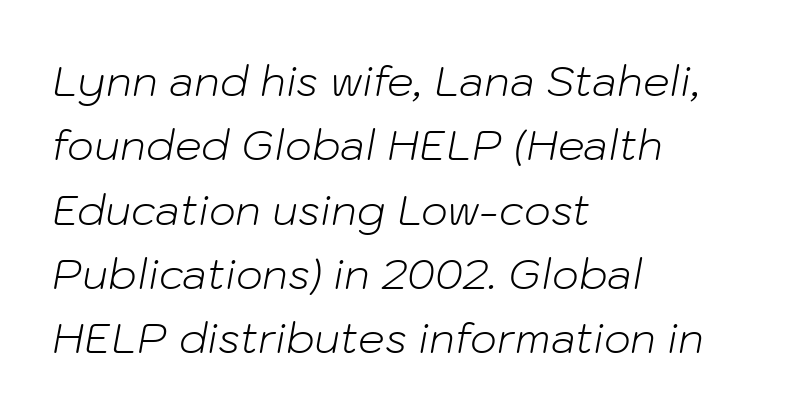
Q: Is the text bold? A: No.
Q: Is the text italic (slanted)? A: Yes, it leans right by about 10 degrees.
Q: Is the text underlined? A: No.
Q: How is the paragraph aligned? A: Left-aligned.
Q: Is the spacing between letters normal or unusually wide? A: Normal.
Q: Is the spacing between lines tight, normal or loose? A: Normal.
Q: Width (condensed, normal, or wide)? A: Normal.
Q: Stroke contrast? A: Low.
Q: x-height? A: Medium.
Q: Monospaced? A: No.
